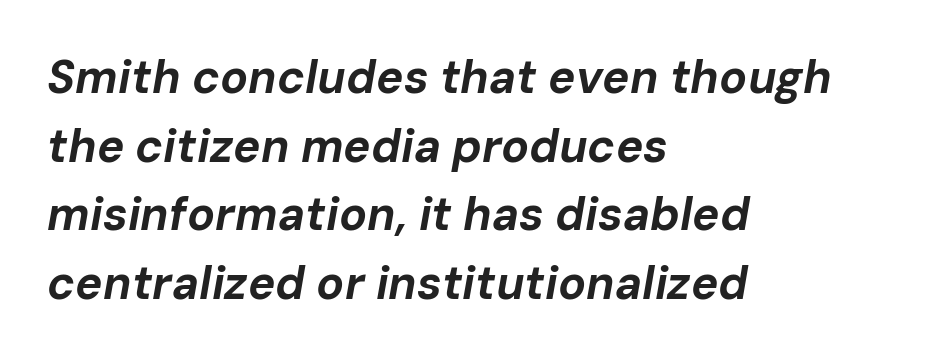
The image shows 46 px bold type, italic (leaning right); set left-aligned, normal line spacing (1.49x), normal letter spacing, not underlined; low stroke contrast and a medium x-height.
